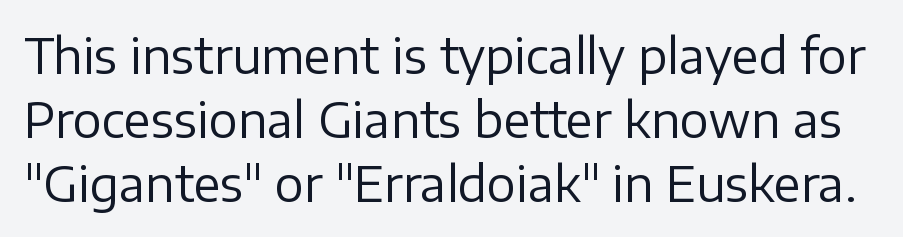
{"serif": "no", "italic": "no", "bold": "no", "weight": "regular", "width": "normal", "stroke_contrast": "low", "x_height": "medium", "monospaced": "no", "underline": "no", "line_spacing": "normal", "line_spacing_ratio": 1.33, "letter_spacing": "normal", "letter_spacing_em": 0.0, "glyph_px": 48}
